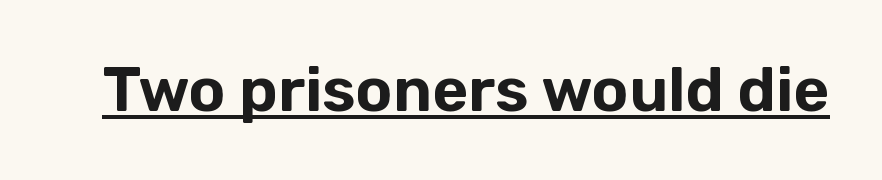
Q: Is the text italic (slanted)? A: No, it is upright.
Q: Is the typeface a serif or a sans-serif typeface? A: Sans-serif.
Q: Is the text underlined? A: Yes.
Q: Is the spacing between letters normal or unusually wide? A: Normal.
Q: Width (condensed, normal, or wide)? A: Normal.
Q: Stroke contrast? A: Low.
Q: x-height? A: Medium.
Q: Monospaced? A: No.
